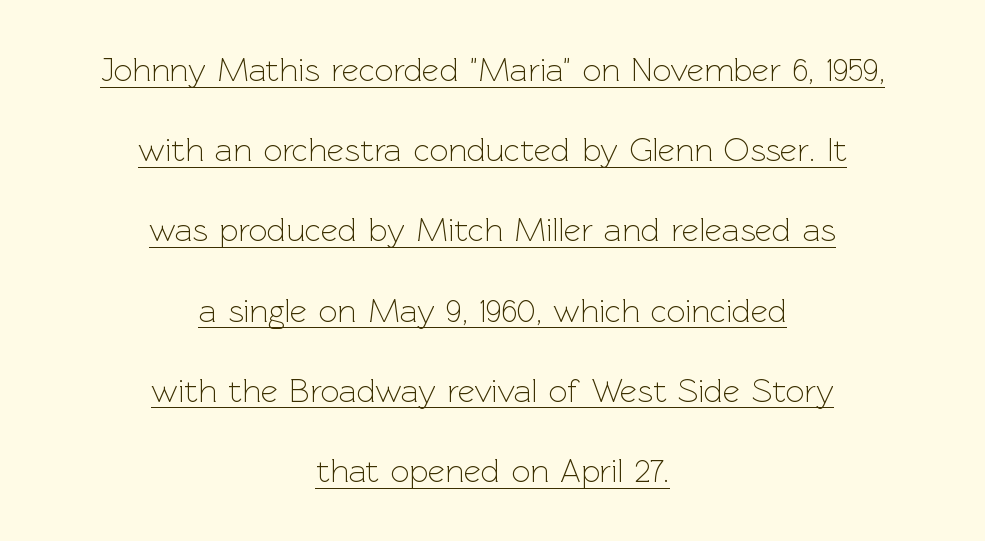
The image shows 33 px light sans-serif type, upright; set centered, loose line spacing (2.43x), normal letter spacing, underlined; a medium x-height.
